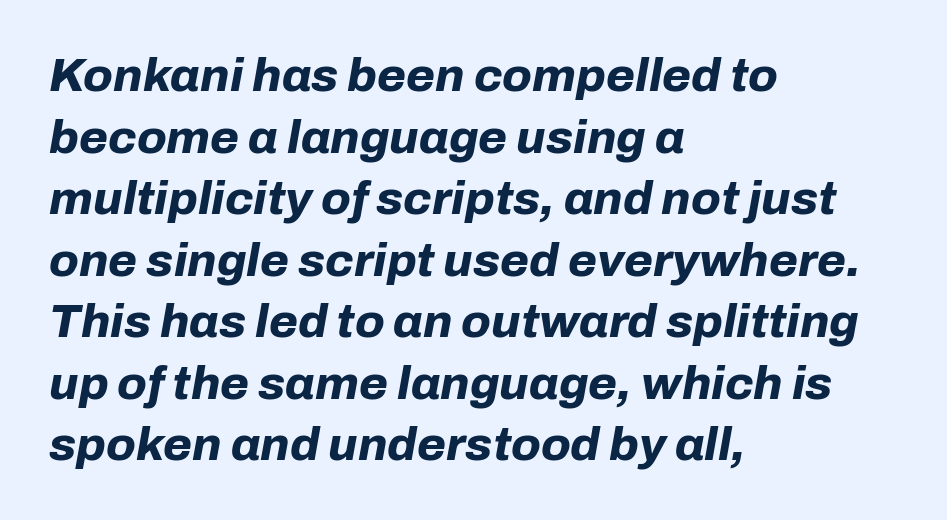
The image shows 47 px bold type, italic (leaning right); set left-aligned, normal line spacing (1.31x), normal letter spacing, not underlined; low stroke contrast and a medium x-height.
